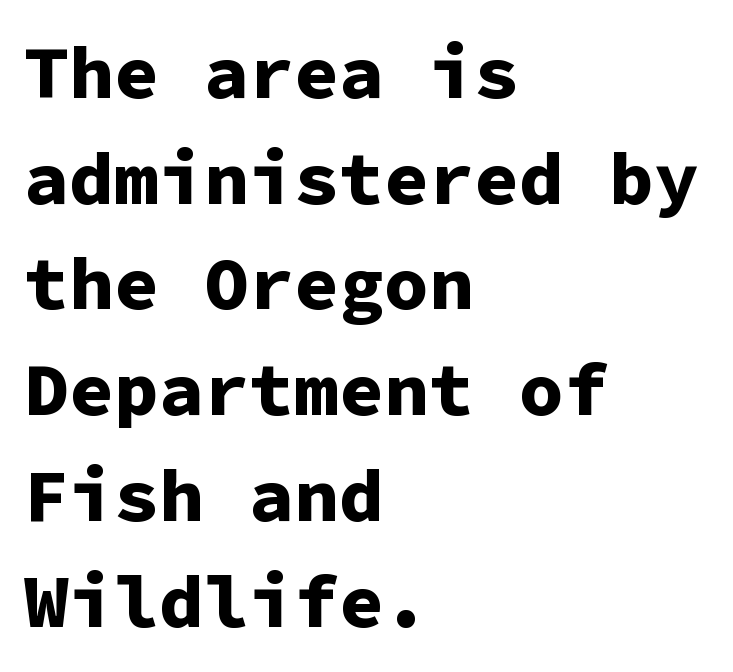
{"serif": "no", "italic": "no", "bold": "yes", "weight": "bold", "width": "normal", "stroke_contrast": "low", "x_height": "medium", "monospaced": "yes", "underline": "no", "align": "left", "line_spacing": "normal", "line_spacing_ratio": 1.41, "letter_spacing": "normal", "letter_spacing_em": 0.0, "glyph_px": 75}
